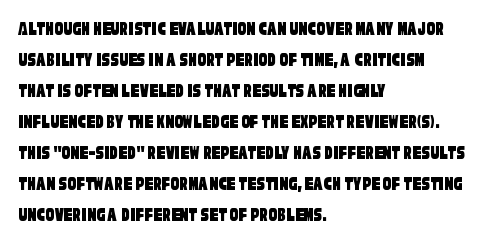
Rule under the text: the space is simply empty. Nobody touched the tracking dial on this one. Successive baselines arrive at the customary interval. Caption: multi-line text, flush left, ragged right.
